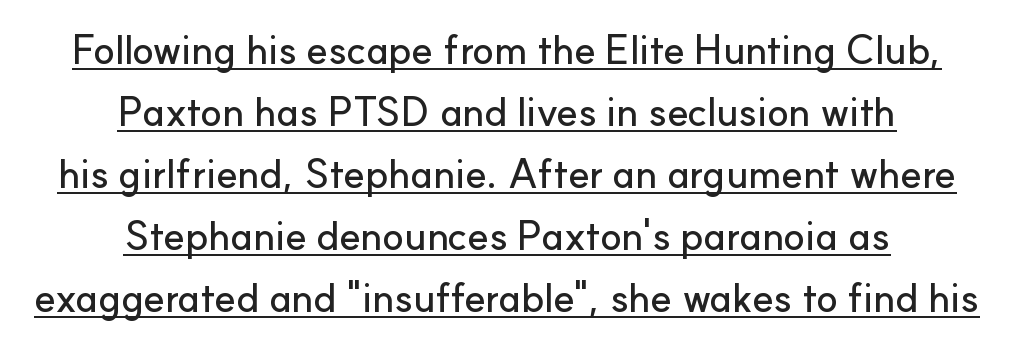
The image shows 40 px sans-serif type, upright; set centered, normal line spacing (1.55x), normal letter spacing, underlined; low stroke contrast and a small x-height.
